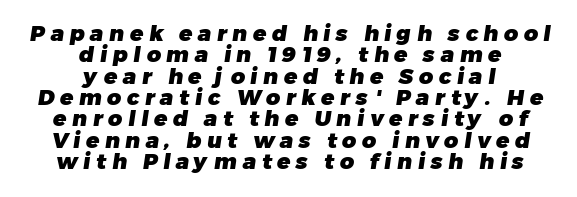
{"bold": "yes", "underline": "no", "align": "center", "line_spacing": "tight", "line_spacing_ratio": 0.97, "letter_spacing": "wide", "letter_spacing_em": 0.25, "glyph_px": 22}
